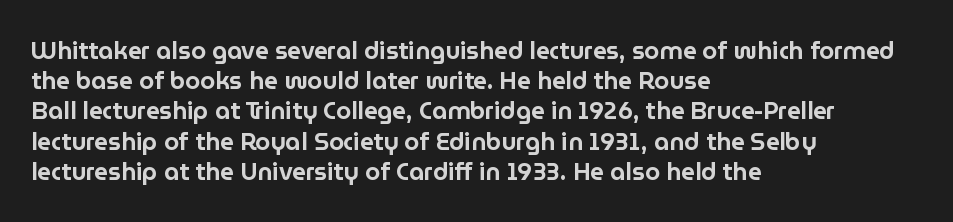
{"italic": "no", "underline": "no", "align": "left", "line_spacing": "normal", "line_spacing_ratio": 1.26, "letter_spacing": "normal", "letter_spacing_em": 0.0, "glyph_px": 24}
